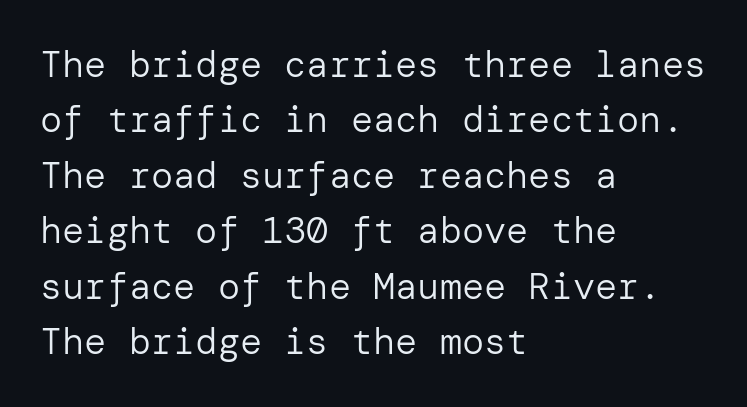
Horizontal bands of white between lines are of average thickness. The space beneath each line is pristine and unruled. Typeset ragged right — the left edge is the straight one. Check where the strokes stop: nothing finishes them off — pure sans. How are the letters spaced? Ordinarily, with no added tracking.
